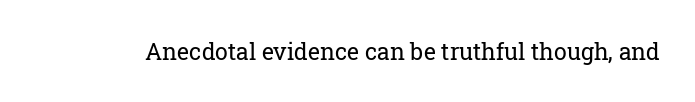
Q: Is the text bold? A: No.
Q: Is the text italic (slanted)? A: No, it is upright.
Q: Is the text underlined? A: No.
Q: Is the spacing between letters normal or unusually wide? A: Normal.
